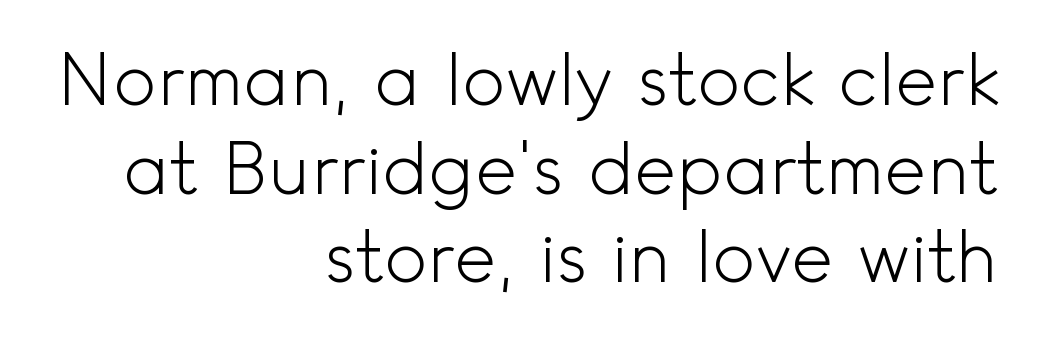
Q: Is the text bold? A: No.
Q: Is the text italic (slanted)? A: No, it is upright.
Q: Is the typeface a serif or a sans-serif typeface? A: Sans-serif.
Q: Is the text underlined? A: No.
Q: How is the paragraph aligned? A: Right-aligned.
Q: Is the spacing between letters normal or unusually wide? A: Normal.
Q: Width (condensed, normal, or wide)? A: Normal.
Q: x-height? A: Small.
Q: Monospaced? A: No.
